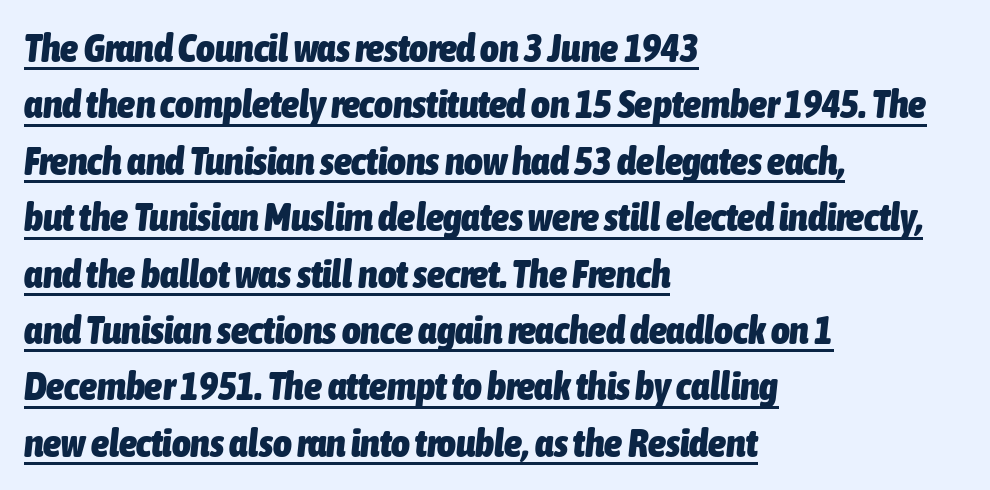
Caption: bold face, heavy strokes. Characters follow at the spacing the type designer built in. Varying glyph widths throughout — classic text-font behaviour. Notice how the passage keeps a crisp vertical edge on the left only. This rendering features underlined lettering. One glance says typical: line gaps are just what's usual.
